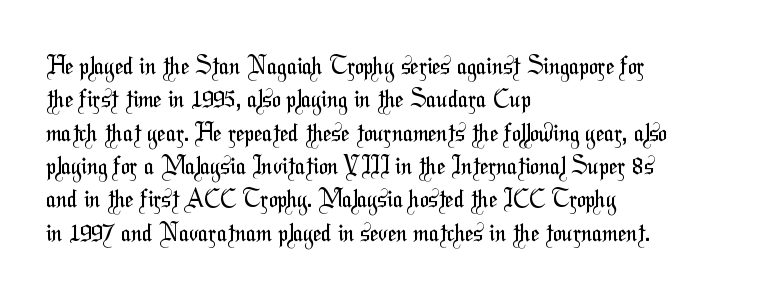
The image shows 24 px text type; set left-aligned, normal line spacing (1.39x), normal letter spacing, not underlined.
